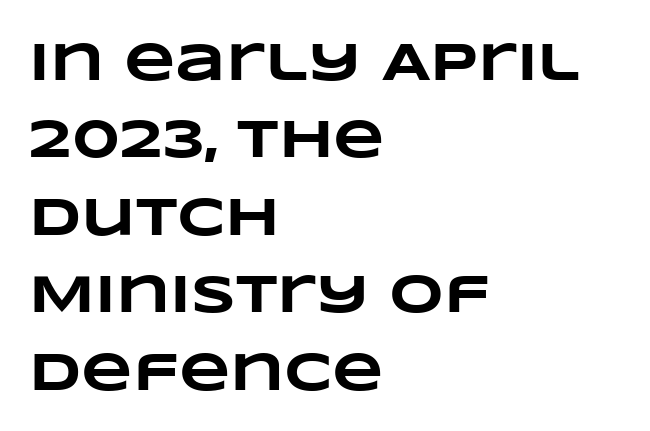
The image shows 53 px heavy, wide type; set left-aligned, normal line spacing (1.46x), normal letter spacing, not underlined; low stroke contrast and a large x-height.
